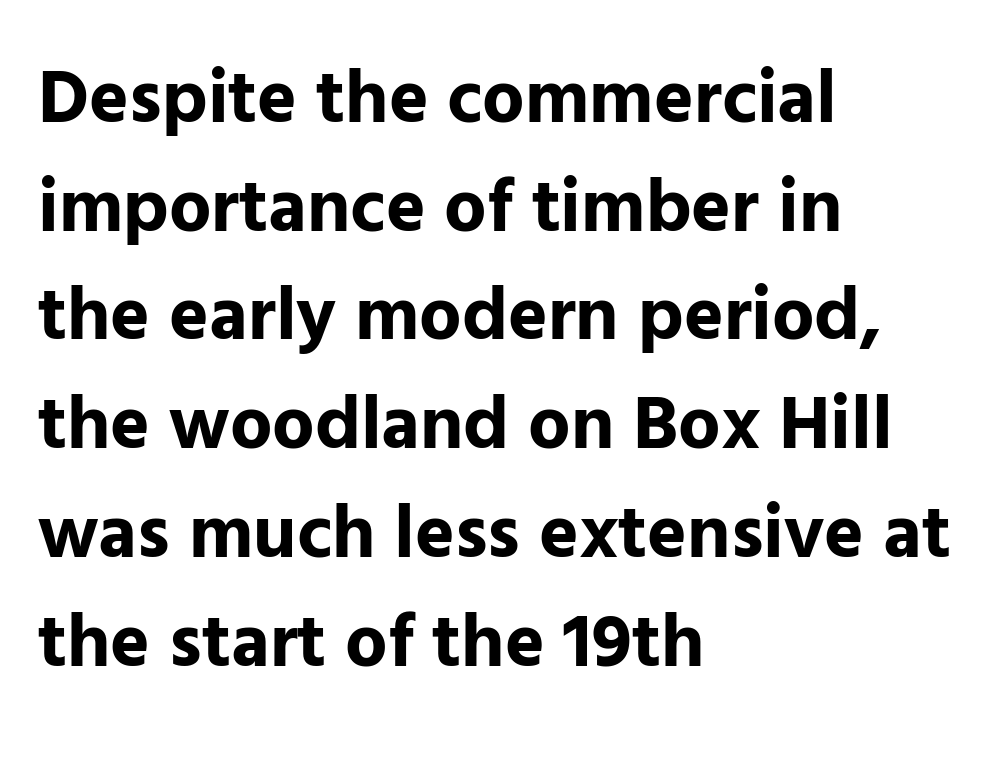
Q: Is the text bold? A: Yes.
Q: Is the text italic (slanted)? A: No, it is upright.
Q: Is the typeface a serif or a sans-serif typeface? A: Sans-serif.
Q: Is the text underlined? A: No.
Q: How is the paragraph aligned? A: Left-aligned.
Q: Is the spacing between letters normal or unusually wide? A: Normal.
Q: Is the spacing between lines tight, normal or loose? A: Normal.
Q: Width (condensed, normal, or wide)? A: Normal.
Q: Stroke contrast? A: Low.
Q: x-height? A: Medium.
Q: Monospaced? A: No.
